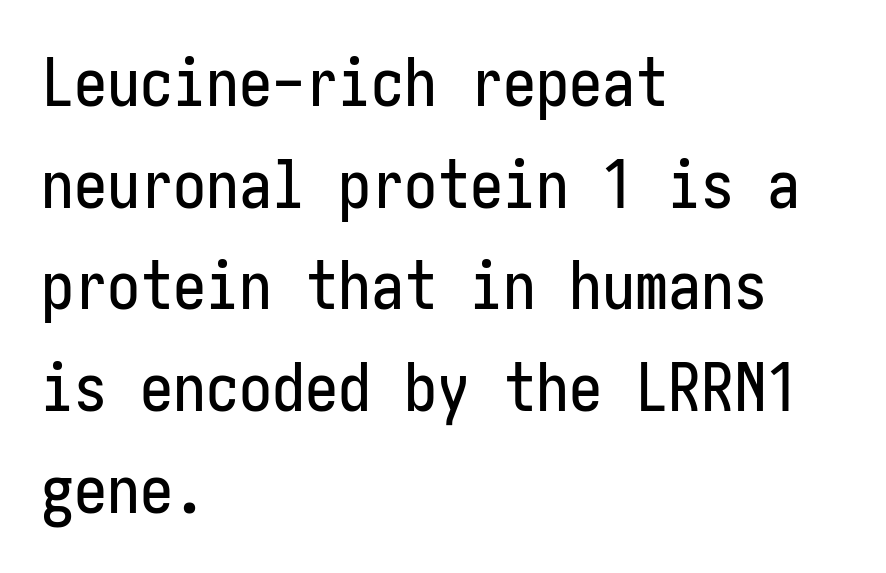
Q: Is the text italic (slanted)? A: No, it is upright.
Q: Is the typeface a serif or a sans-serif typeface? A: Sans-serif.
Q: Is the text underlined? A: No.
Q: How is the paragraph aligned? A: Left-aligned.
Q: Is the spacing between letters normal or unusually wide? A: Normal.
Q: Is the spacing between lines tight, normal or loose? A: Normal.
Q: Width (condensed, normal, or wide)? A: Condensed.
Q: Stroke contrast? A: Low.
Q: x-height? A: Medium.
